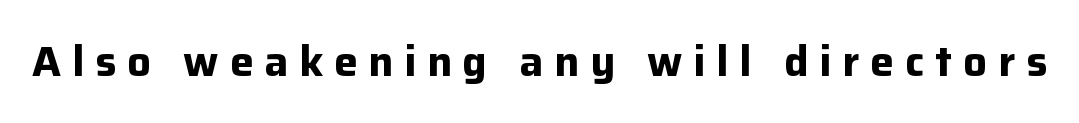
Q: Is the text bold? A: Yes.
Q: Is the text italic (slanted)? A: No, it is upright.
Q: Is the typeface a serif or a sans-serif typeface? A: Sans-serif.
Q: Is the text underlined? A: No.
Q: Is the spacing between letters normal or unusually wide? A: Unusually wide.
Q: Width (condensed, normal, or wide)? A: Normal.
Q: Stroke contrast? A: Low.
Q: x-height? A: Medium.
Q: Monospaced? A: No.
